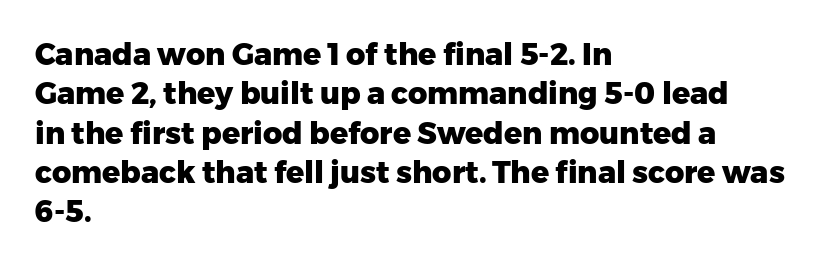
Between one letter and the next there's only the usual sliver of space. The lines sit at an ordinary, default distance from one another. Is the block centered? No — it sits flush against the left margin. Tall strokes in this sample are plumb rather than angled. The strip under each line holds only bare page. This sample has the flowing, uneven cadence of proportional lettering.
